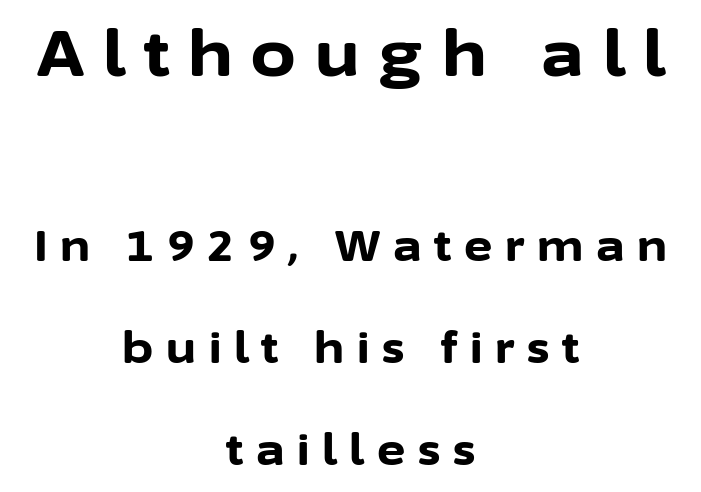
Q: Is the text bold? A: Yes.
Q: Is the text italic (slanted)? A: No, it is upright.
Q: Is the typeface a serif or a sans-serif typeface? A: Sans-serif.
Q: Is the text underlined? A: No.
Q: How is the paragraph aligned? A: Centered.
Q: Is the spacing between letters normal or unusually wide? A: Unusually wide.
Q: Is the spacing between lines tight, normal or loose? A: Loose.
Q: Which block of text is set in a larger size, the first (top) or the second (bottom)? A: The first (top) one.
Q: Width (condensed, normal, or wide)? A: Normal.
Q: Stroke contrast? A: Low.
Q: x-height? A: Medium.
Q: Monospaced? A: No.
